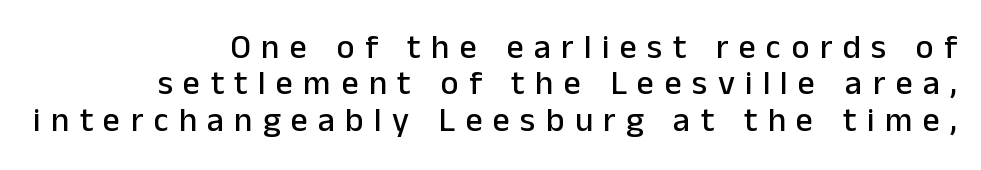
{"serif": "no", "italic": "no", "width": "normal", "stroke_contrast": "low", "x_height": "medium", "monospaced": "no", "underline": "no", "align": "right", "line_spacing": "tight", "line_spacing_ratio": 1.07, "letter_spacing": "wide", "letter_spacing_em": 0.3, "glyph_px": 34}
